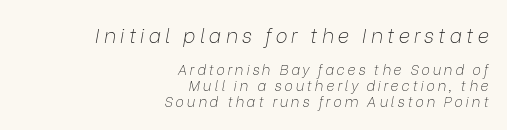
The image shows 20 px text type, italic (leaning right); set right-aligned, tight line spacing (1.14x), unusually wide letter spacing (+0.2 em), not underlined; the first (top) block is 1.43x larger.
